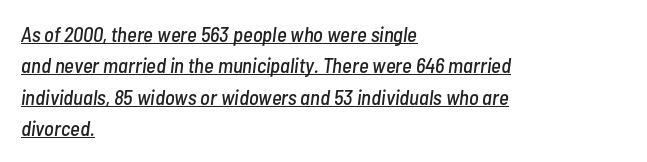
If you drew a line through each stem, it would be angled. What stands out about the letter spacing? Nothing — it is the standard amount. The sample's only ornament is a line tracing under the words. The compositor pushed each line to the left boundary. This sample keeps an unexceptional amount of space between lines.
